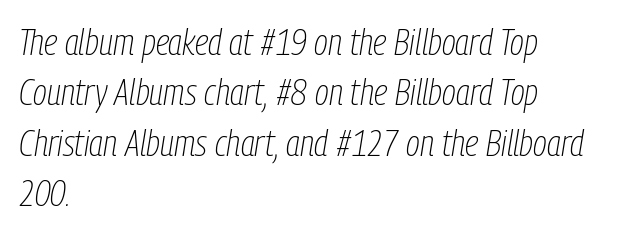
{"italic": "yes", "lean": "right", "slant_degrees": 9, "bold": "no", "weight": "thin", "width": "condensed", "stroke_contrast": "low", "x_height": "medium", "monospaced": "no", "underline": "no", "align": "left", "line_spacing": "normal", "line_spacing_ratio": 1.36, "letter_spacing": "normal", "letter_spacing_em": 0.0, "glyph_px": 37}
